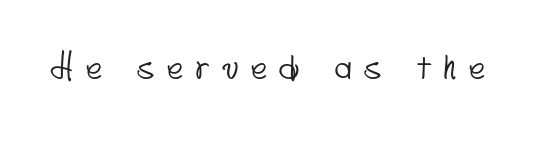
The image shows 34 px condensed sans-serif type; set unusually wide letter spacing (+0.38 em), not underlined; low stroke contrast and a small x-height.
